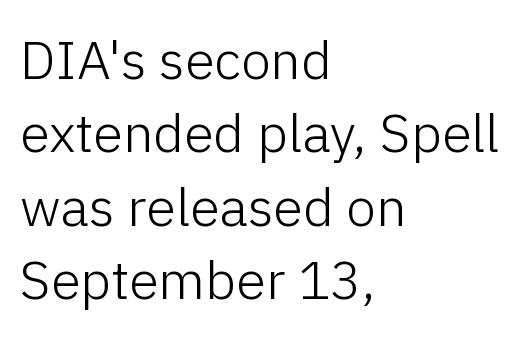
Each letter keeps its own natural width here, so spacing adapts to shape. Short and long lines alike share a common starting point at left. The tracking reads as untouched default to a designer's eye. These lines are composed in type without serifs.
